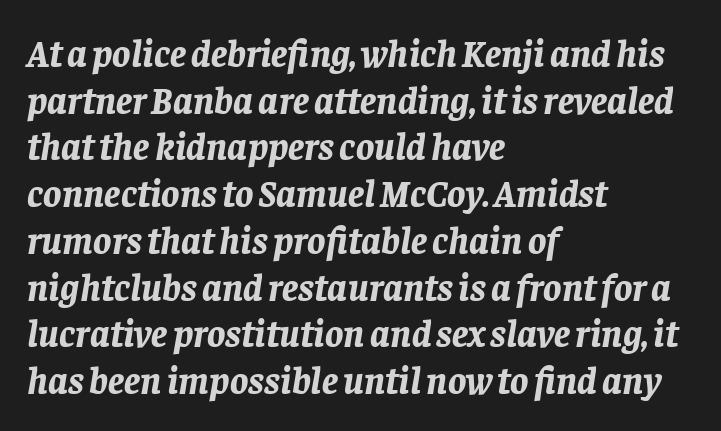
Check under the words: just untouched page. These lines carry a lot of weight — the face is fully bold. Students, note that the glyphs here touch the page at normal intervals. Is the block centered? No — it sits flush against the left margin. This sample has the flowing, uneven cadence of proportional lettering.
